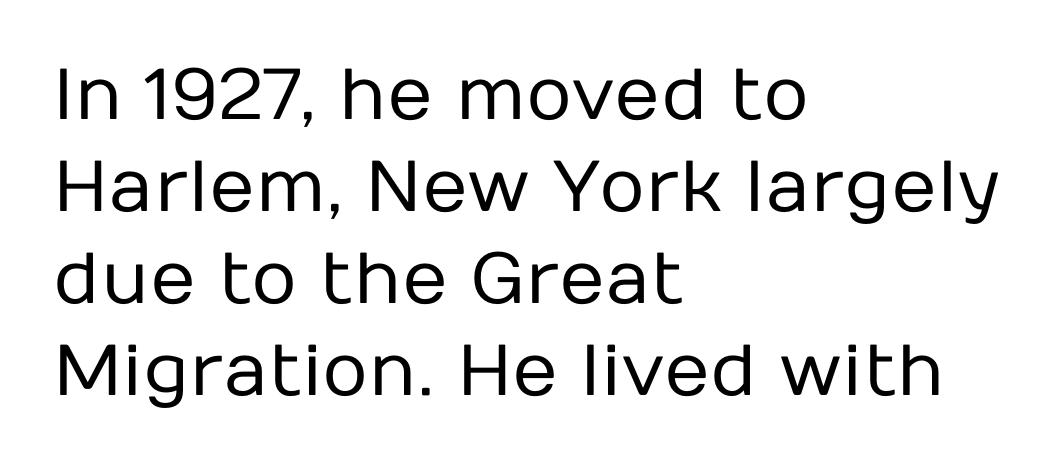
Q: Is the text bold? A: No.
Q: Is the text italic (slanted)? A: No, it is upright.
Q: Is the typeface a serif or a sans-serif typeface? A: Sans-serif.
Q: Is the text underlined? A: No.
Q: How is the paragraph aligned? A: Left-aligned.
Q: Is the spacing between letters normal or unusually wide? A: Normal.
Q: Is the spacing between lines tight, normal or loose? A: Normal.
Q: Width (condensed, normal, or wide)? A: Normal.
Q: Stroke contrast? A: Low.
Q: x-height? A: Medium.
Q: Monospaced? A: No.
